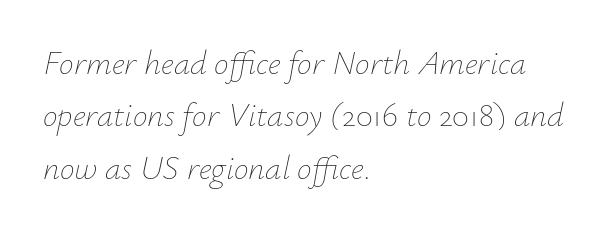
The image shows 33 px thin type, italic (leaning right); set left-aligned, normal line spacing (1.59x), normal letter spacing, not underlined; low stroke contrast and a small x-height.
